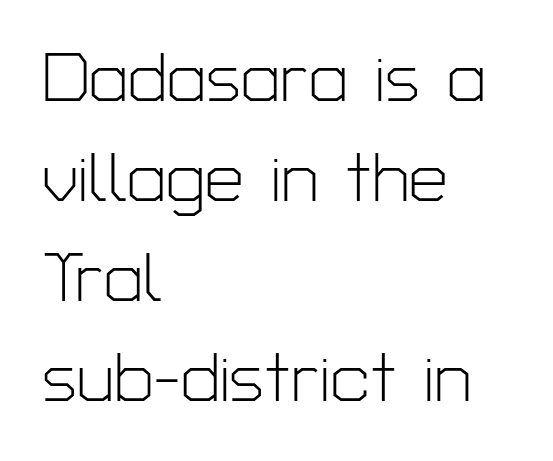
The image shows 69 px light sans-serif type, upright; set left-aligned, normal line spacing (1.45x), normal letter spacing, not underlined; low stroke contrast and a medium x-height.
